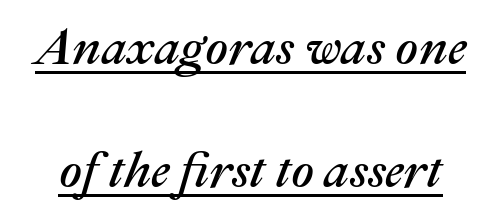
Style check: oblique. The vertical gap from one line to the next is large. Each letter keeps its own natural width here, so spacing adapts to shape. Observe the ordinary spacing: letters are neighbours, not strangers. These characters rest on top of a visible drawn line.
